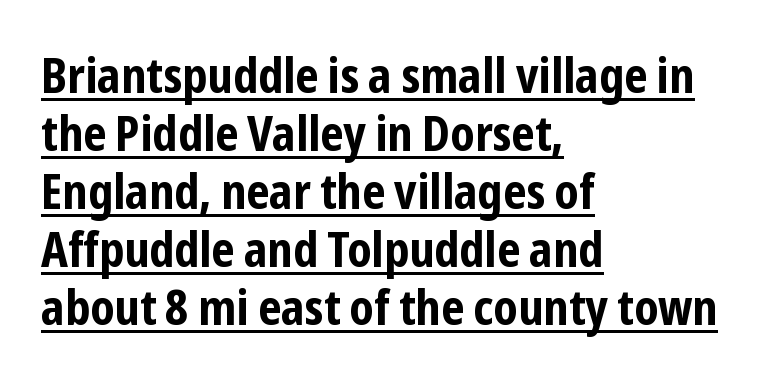
Typographically, this falls in the sans-serif category. Varying glyph widths throughout — classic text-font behaviour. The face used here is rendered with its standard letterfit. Leftover space on each line is placed entirely after the last word.
